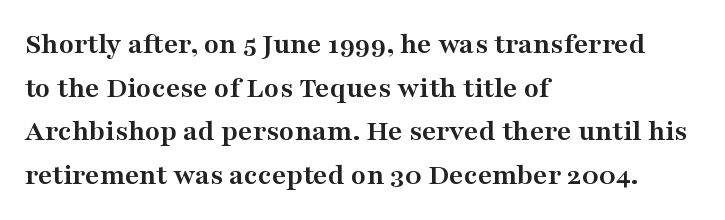
The glyphs are unaccompanied by any horizontal stroke below them. Nope, not italic — everything's standing straight. Inter-character spacing is left at the font's built-in metrics. These lines are rendered in a variable-pitch font.
